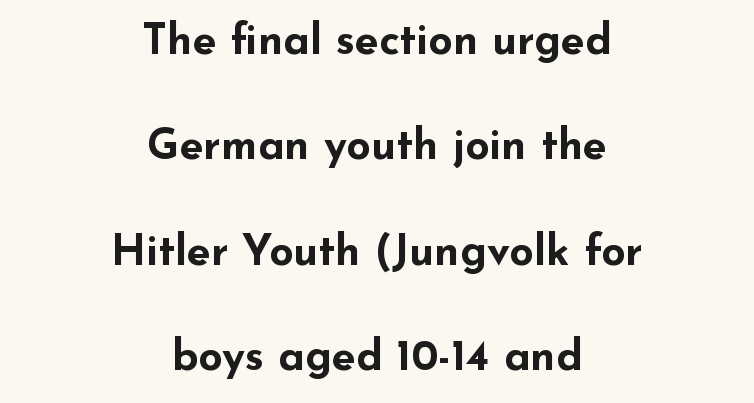
Q: Is the text bold? A: Yes.
Q: Is the text italic (slanted)? A: No, it is upright.
Q: Is the typeface a serif or a sans-serif typeface? A: Sans-serif.
Q: Is the text underlined? A: No.
Q: How is the paragraph aligned? A: Centered.
Q: Is the spacing between letters normal or unusually wide? A: Normal.
Q: Is the spacing between lines tight, normal or loose? A: Loose.
Q: Width (condensed, normal, or wide)? A: Wide.
Q: Stroke contrast? A: Low.
Q: x-height? A: Small.
Q: Monospaced? A: No.
